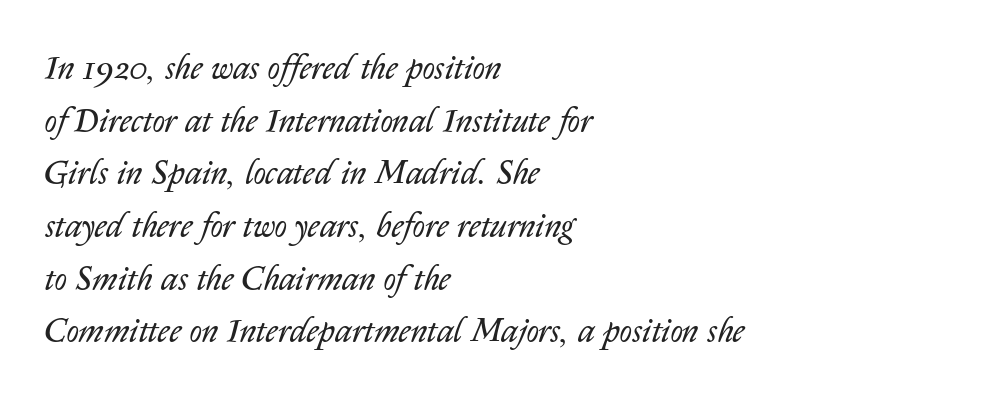
{"italic": "yes", "lean": "right", "slant_degrees": 14, "bold": "no", "weight": "regular", "width": "normal", "stroke_contrast": "low", "x_height": "medium", "monospaced": "no", "underline": "no", "align": "left", "line_spacing": "normal", "line_spacing_ratio": 1.55, "letter_spacing": "normal", "letter_spacing_em": 0.0, "glyph_px": 34}
